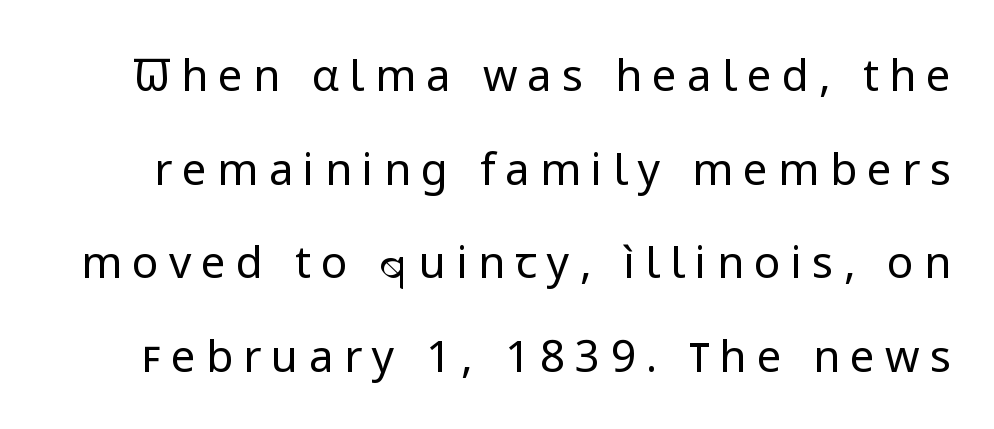
Vertical spacing — loose. The rendering uses natural spacing where letterforms have individual widths. The space directly below the letters is spotless. The font's upright variant was chosen for this text. The weight tops out at a normal text grade.
